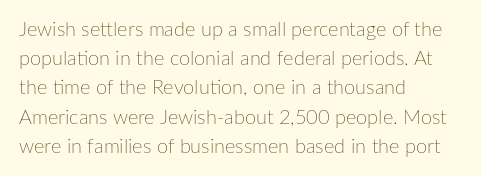
A normal amount of white space separates one row of letters from the next. The foot of each line stays bare and open. The ragged edge is on the right, which tells us the setting is flush left. This sample uses an upright cut, with every glyph sitting square on the baseline. No chunkiness to these letters — they're not bold. Does extra space separate the letters? No, they use regular spacing.
